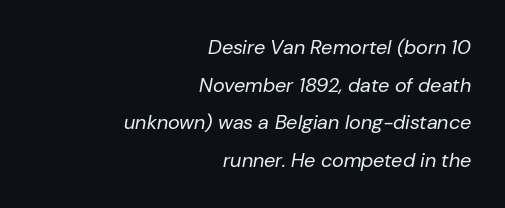
{"italic": "yes", "lean": "right", "slant_degrees": 10, "bold": "no", "underline": "no", "align": "right", "line_spacing_ratio": 1.88, "letter_spacing": "normal", "letter_spacing_em": 0.0, "glyph_px": 20}
